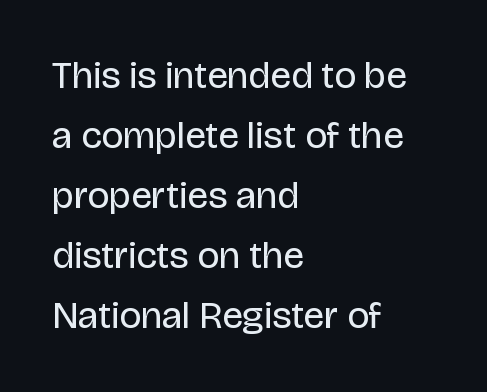
{"serif": "no", "italic": "no", "bold": "no", "weight": "regular", "width": "normal", "stroke_contrast": "low", "x_height": "large", "monospaced": "no", "underline": "no", "align": "left", "line_spacing": "normal", "line_spacing_ratio": 1.58, "letter_spacing": "normal", "letter_spacing_em": 0.0, "glyph_px": 38}
